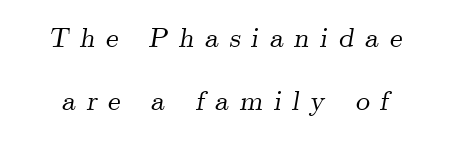
Q: Is the text italic (slanted)? A: Yes, it leans right by about 9 degrees.
Q: Is the typeface a serif or a sans-serif typeface? A: Serif.
Q: Is the text underlined? A: No.
Q: Is the spacing between letters normal or unusually wide? A: Unusually wide.
Q: Is the spacing between lines tight, normal or loose? A: Loose.
Q: Width (condensed, normal, or wide)? A: Normal.
Q: Stroke contrast? A: Medium.
Q: x-height? A: Small.
Q: Monospaced? A: No.
